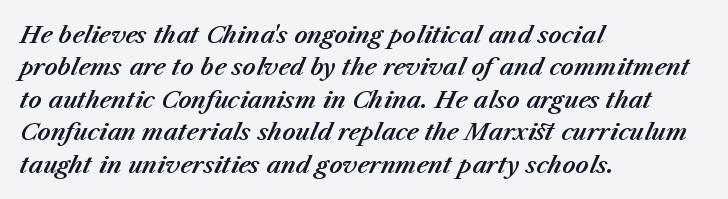
The image shows 23 px text type, italic (leaning right); set left-aligned, normal line spacing (1.41x), normal letter spacing, not underlined.
